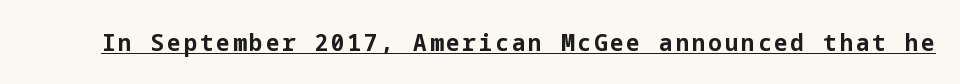
The string is rendered with underlining switched on. The face used here has the dense, thick strokes of a bold. This is roman type, the default non-slanted kind.
